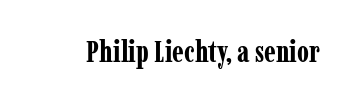
Quick note: not italic, upright. Each letter's strokes conclude with small projecting serifs. Here the designer chose a conventional face with non-uniform glyph widths. This sample uses plain, unmodified letter spacing. I'd describe the lettering as bold — thick and assertive.
